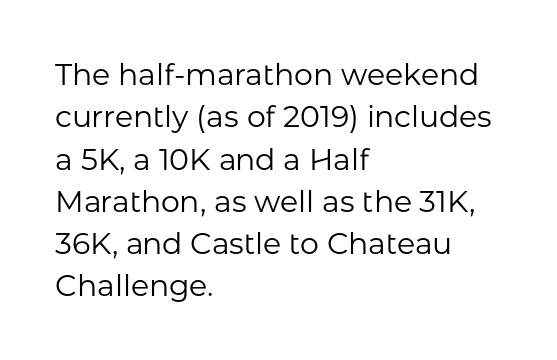
This rendering features lettering with no underline. Each letter keeps its own natural width here, so spacing adapts to shape. This block has exactly the height ordinary leading produces. Unlike a traditional serif, this face leaves its strokes unadorned.
